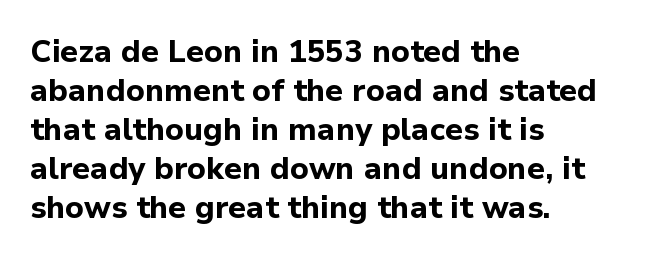
Q: Is the text bold? A: Yes.
Q: Is the text italic (slanted)? A: No, it is upright.
Q: Is the typeface a serif or a sans-serif typeface? A: Sans-serif.
Q: Is the text underlined? A: No.
Q: How is the paragraph aligned? A: Left-aligned.
Q: Is the spacing between letters normal or unusually wide? A: Normal.
Q: Is the spacing between lines tight, normal or loose? A: Normal.
Q: Width (condensed, normal, or wide)? A: Normal.
Q: Stroke contrast? A: Low.
Q: x-height? A: Medium.
Q: Monospaced? A: No.
